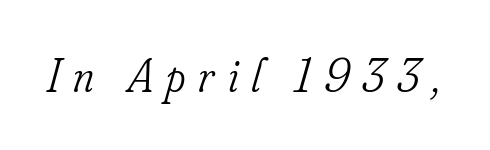
Is the letter spacing exaggerated? Yes — the characters are pushed far apart. The passage shown is not underscored anywhere. Observe the lean: these are italic letterforms. In terms of letterform style, serifs are clearly present. Weight: in the light-to-regular range. The rendering uses natural spacing where letterforms have individual widths.
